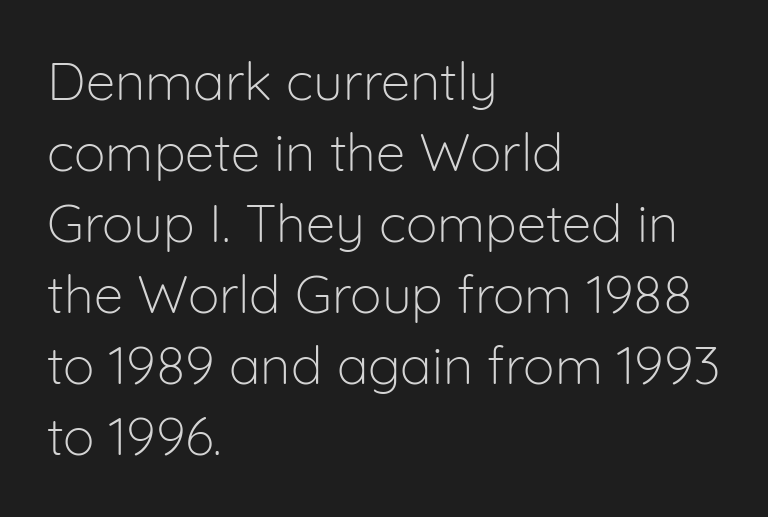
The image shows 53 px light sans-serif type, upright; set left-aligned, normal line spacing (1.34x), normal letter spacing, not underlined; low stroke contrast and a medium x-height.
